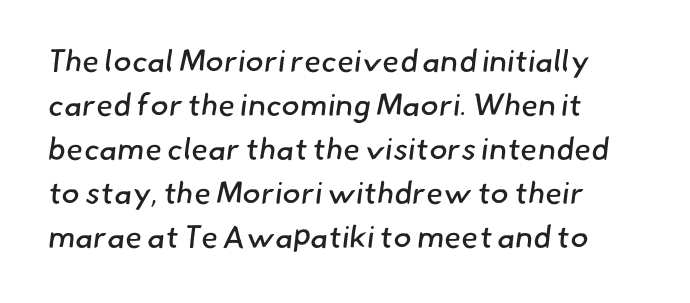
The image shows 31 px regular-weight sans-serif type; set left-aligned, normal line spacing (1.42x), normal letter spacing, not underlined; low stroke contrast and a small x-height.
